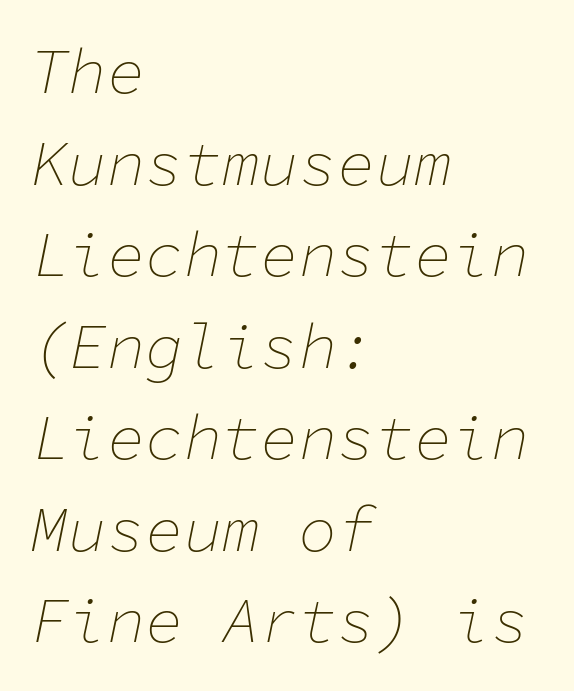
{"italic": "yes", "lean": "right", "slant_degrees": 11, "bold": "no", "weight": "thin", "width": "normal", "stroke_contrast": "low", "x_height": "medium", "monospaced": "yes", "underline": "no", "align": "left", "line_spacing": "normal", "line_spacing_ratio": 1.43, "letter_spacing": "normal", "letter_spacing_em": 0.0, "glyph_px": 64}
